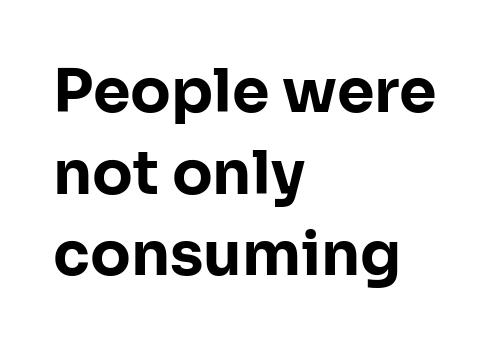
The image shows 60 px bold sans-serif type, upright; set left-aligned, normal line spacing (1.36x), normal letter spacing, not underlined; low stroke contrast and a medium x-height.
